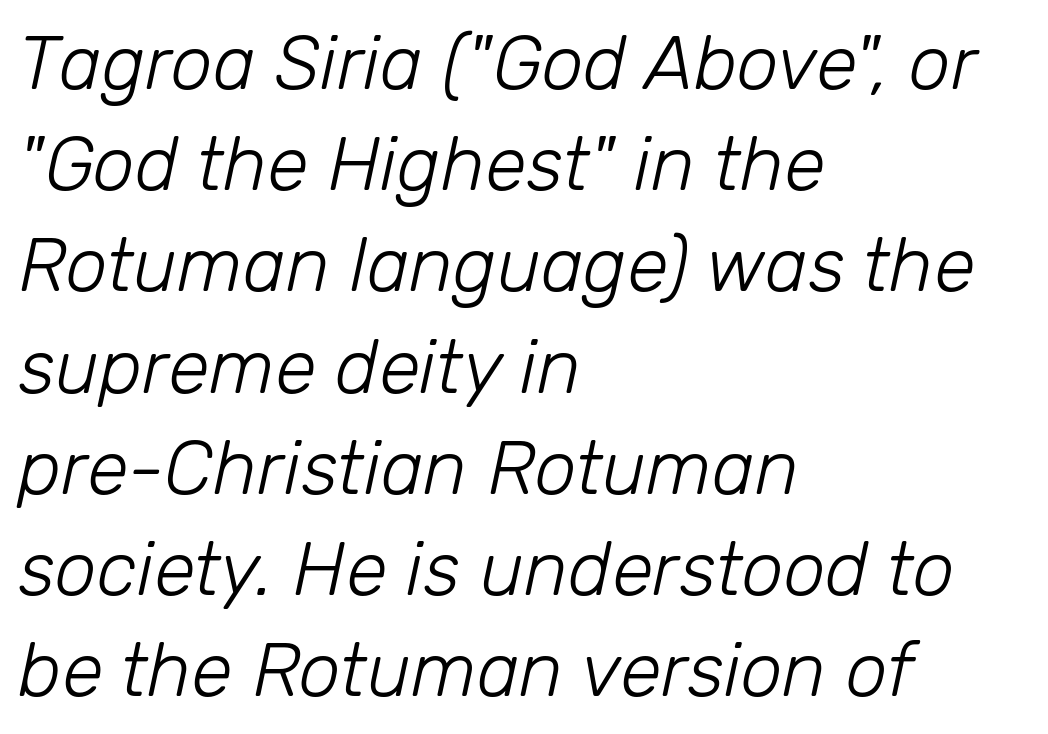
{"italic": "yes", "lean": "right", "slant_degrees": 12, "bold": "no", "weight": "light", "width": "normal", "stroke_contrast": "low", "x_height": "medium", "monospaced": "no", "underline": "no", "align": "left", "line_spacing": "normal", "line_spacing_ratio": 1.35, "letter_spacing": "normal", "letter_spacing_em": 0.0, "glyph_px": 75}
